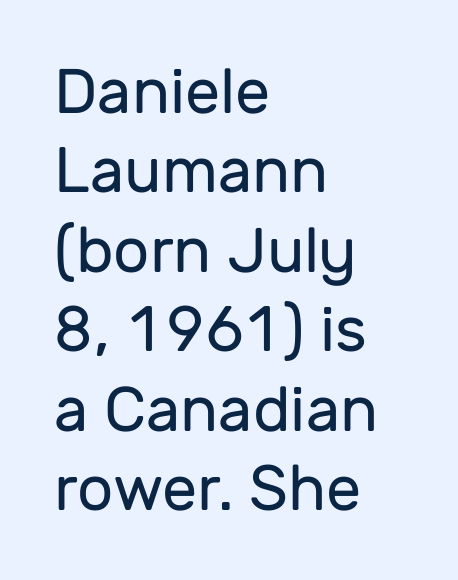
{"serif": "no", "italic": "no", "bold": "no", "weight": "regular", "width": "normal", "stroke_contrast": "low", "x_height": "medium", "monospaced": "no", "underline": "no", "align": "left", "line_spacing": "normal", "line_spacing_ratio": 1.26, "letter_spacing": "normal", "letter_spacing_em": 0.0, "glyph_px": 63}
